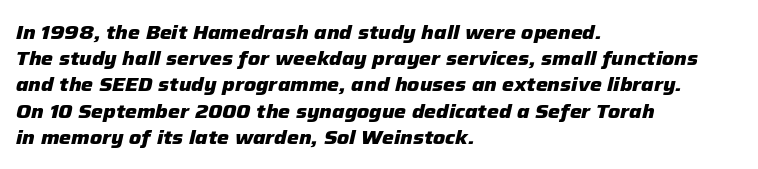
{"italic": "yes", "lean": "right", "slant_degrees": 12, "bold": "yes", "underline": "no", "align": "left", "line_spacing": "normal", "line_spacing_ratio": 1.31, "letter_spacing": "normal", "letter_spacing_em": 0.0, "glyph_px": 20}
